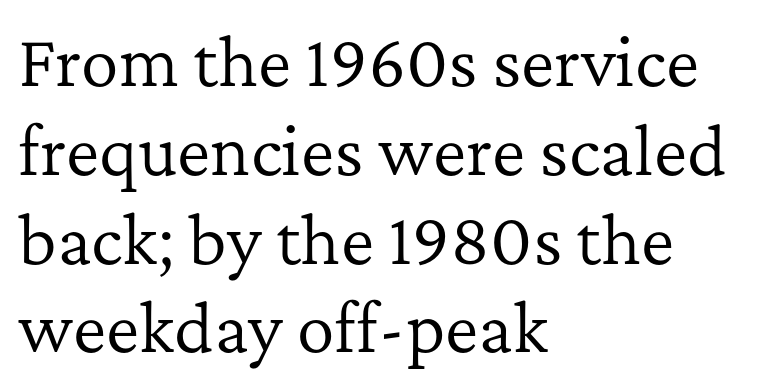
Q: Is the text bold? A: No.
Q: Is the text italic (slanted)? A: No, it is upright.
Q: Is the typeface a serif or a sans-serif typeface? A: Serif.
Q: Is the text underlined? A: No.
Q: How is the paragraph aligned? A: Left-aligned.
Q: Is the spacing between letters normal or unusually wide? A: Normal.
Q: Is the spacing between lines tight, normal or loose? A: Normal.
Q: Width (condensed, normal, or wide)? A: Normal.
Q: Stroke contrast? A: Low.
Q: x-height? A: Medium.
Q: Monospaced? A: No.
